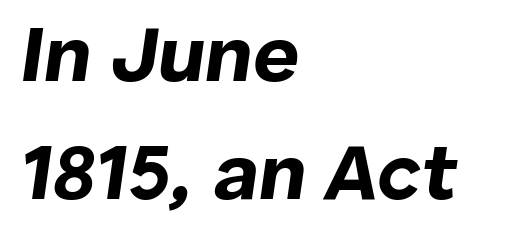
The image shows 80 px bold type, italic (leaning right); set left-aligned, normal line spacing (1.47x), normal letter spacing, not underlined; low stroke contrast and a medium x-height.
